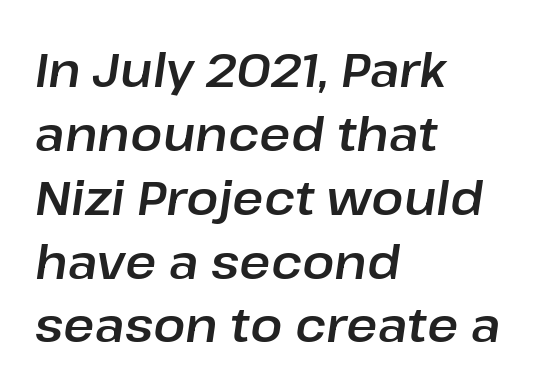
Q: Is the text italic (slanted)? A: Yes, it leans right by about 8 degrees.
Q: Is the text underlined? A: No.
Q: How is the paragraph aligned? A: Left-aligned.
Q: Is the spacing between letters normal or unusually wide? A: Normal.
Q: Is the spacing between lines tight, normal or loose? A: Normal.
Q: Width (condensed, normal, or wide)? A: Normal.
Q: Stroke contrast? A: Low.
Q: x-height? A: Medium.
Q: Monospaced? A: No.
